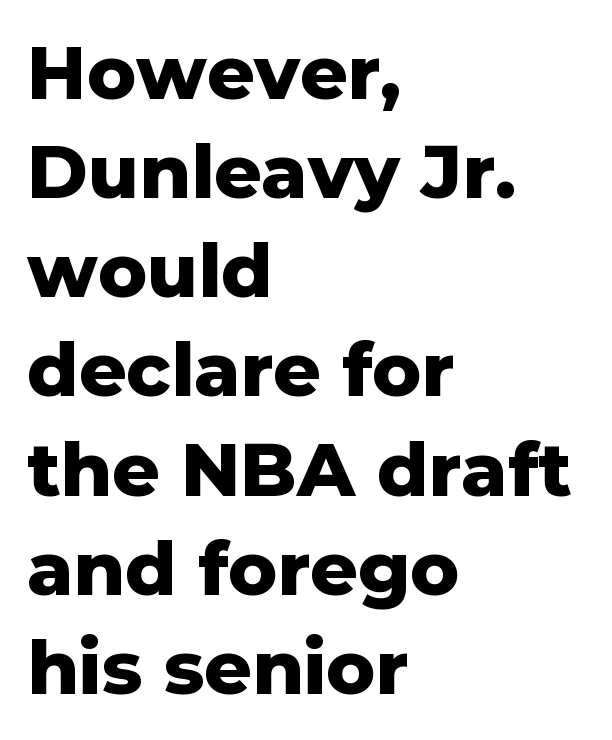
{"serif": "no", "italic": "no", "bold": "yes", "weight": "heavy", "width": "normal", "stroke_contrast": "low", "x_height": "medium", "monospaced": "no", "underline": "no", "align": "left", "line_spacing": "normal", "line_spacing_ratio": 1.34, "letter_spacing": "normal", "letter_spacing_em": 0.0, "glyph_px": 74}
